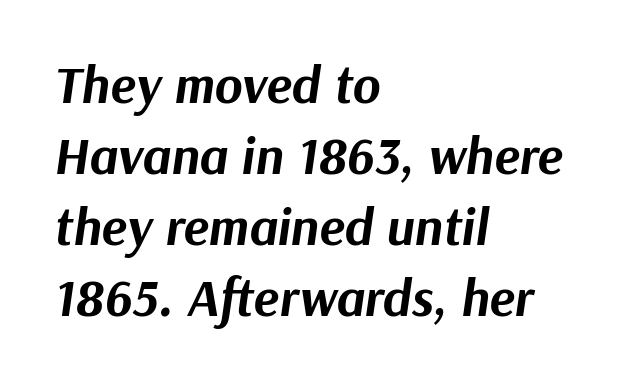
{"italic": "yes", "lean": "right", "slant_degrees": 9, "bold": "yes", "weight": "bold", "width": "normal", "stroke_contrast": "medium", "x_height": "medium", "monospaced": "no", "underline": "no", "align": "left", "line_spacing": "normal", "line_spacing_ratio": 1.34, "letter_spacing": "normal", "letter_spacing_em": 0.0, "glyph_px": 53}
